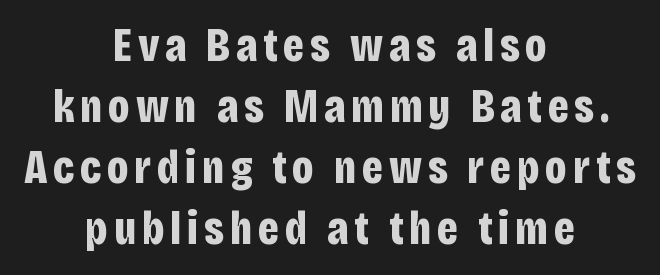
Q: Is the text bold? A: Yes.
Q: Is the text italic (slanted)? A: No, it is upright.
Q: Is the typeface a serif or a sans-serif typeface? A: Sans-serif.
Q: Is the text underlined? A: No.
Q: How is the paragraph aligned? A: Centered.
Q: Is the spacing between lines tight, normal or loose? A: Normal.
Q: Width (condensed, normal, or wide)? A: Condensed.
Q: Stroke contrast? A: Low.
Q: x-height? A: Large.
Q: Monospaced? A: No.
